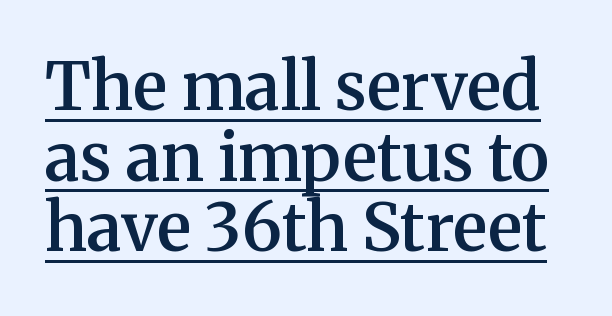
{"serif": "yes", "italic": "no", "bold": "semi", "weight": "semibold", "width": "normal", "stroke_contrast": "medium", "x_height": "medium", "monospaced": "no", "underline": "yes", "line_spacing": "tight", "line_spacing_ratio": 1.07, "letter_spacing": "normal", "letter_spacing_em": 0.0, "glyph_px": 66}
